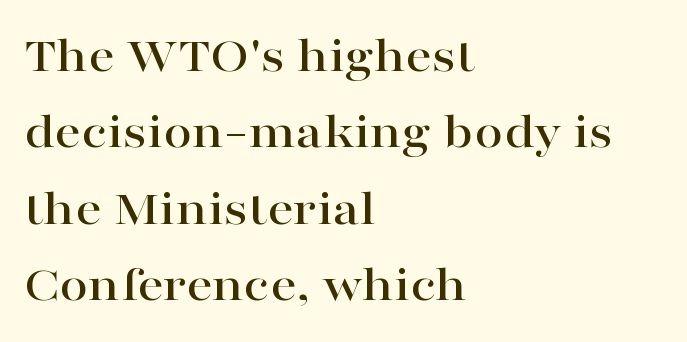
Is there any slant? The stems are plumb. The tracking reads as untouched default to a designer's eye. Are there feet on the stems? There are — it's a serif. Line spacing here is normal.
